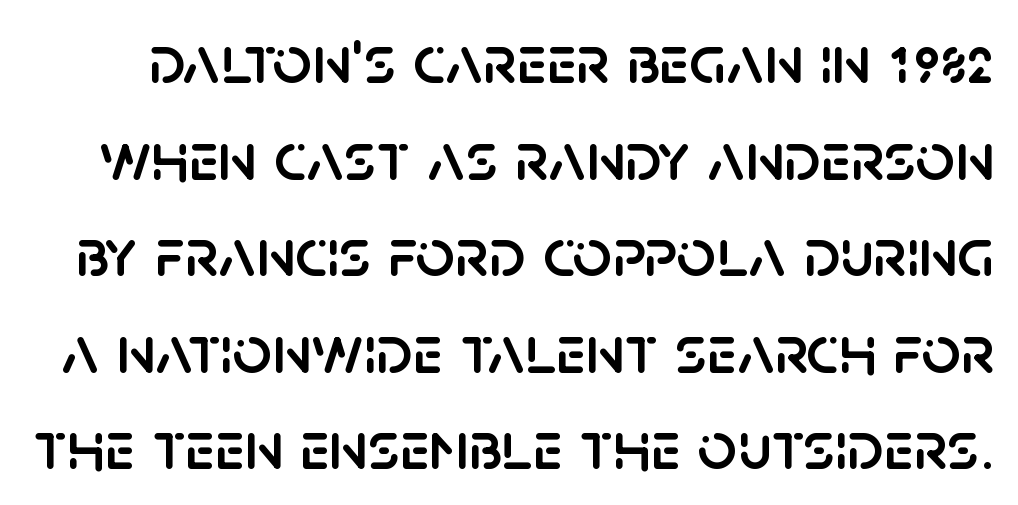
The image shows 69 px sans-serif type, upright; set normal line spacing (1.4x), normal letter spacing, not underlined; low stroke contrast and a large x-height.
